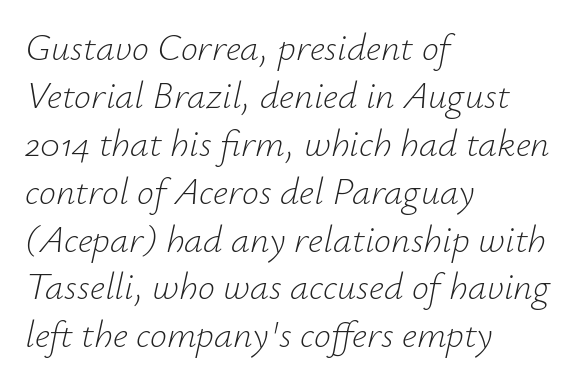
The image shows 38 px light type, italic (leaning right); set left-aligned, normal line spacing (1.26x), normal letter spacing, not underlined; low stroke contrast and a small x-height.
